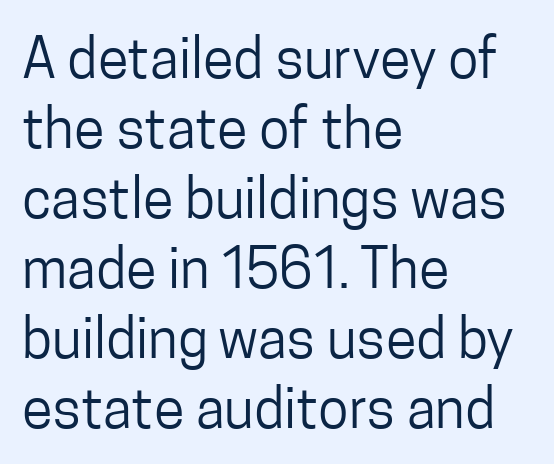
A student would call this left alignment; a typographer would say flush left, rag right. A typesetter would call this proportional, since set widths differ per character. Designer's note — italics off, roman on. Glyph-to-glyph distance matches everyday printed text.
